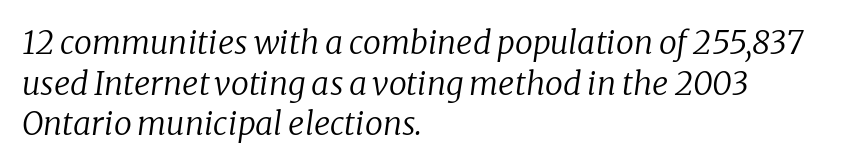
The area under the type is left untouched. Teacher's note: observe the even left margin — that is flush-left alignment. Serif or sans? Serif — the stroke terminals have little feet. Does the lettering tilt? It does — this is italic. One glance says typical: line gaps are just what's usual. Think of a printed novel: that variable character pitch is what you see here.
